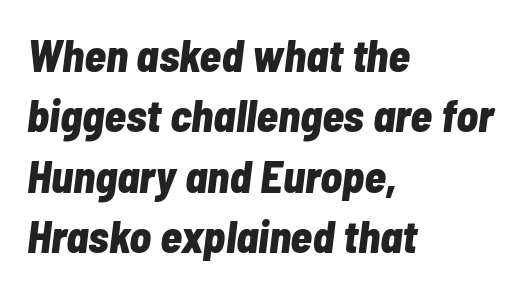
No word sits above an underline. Stroke thickness is high; the sample reads as a true bold. Character widths vary here, with narrow letters taking less room than wide ones. The type is set solid horizontally, with unmodified tracking.
